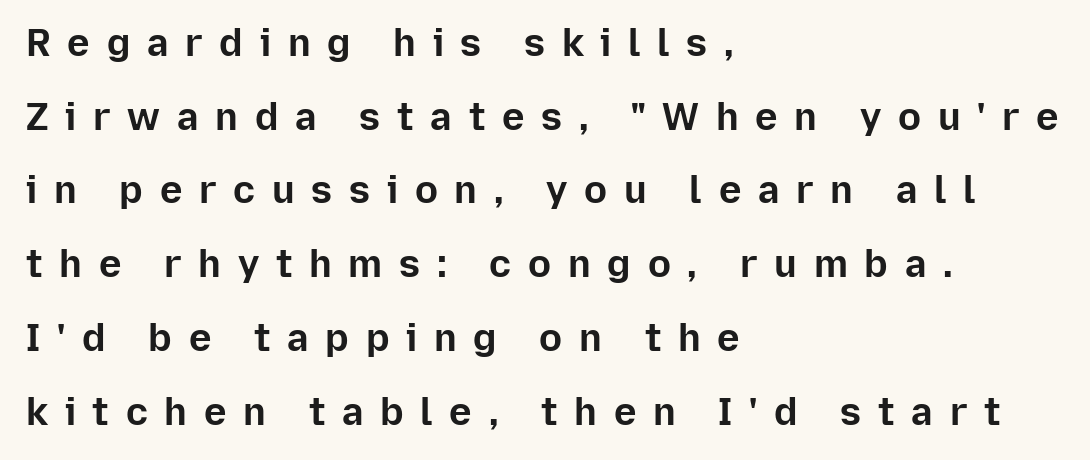
The image shows 38 px bold sans-serif type, upright; set left-aligned, loose line spacing (1.94x), unusually wide letter spacing (+0.44 em), not underlined; low stroke contrast and a medium x-height.
